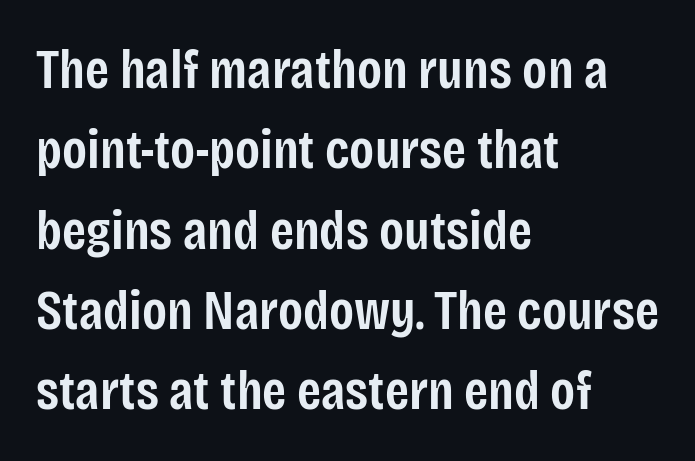
The image shows 55 px semibold, condensed sans-serif type, upright; set left-aligned, normal line spacing (1.46x), normal letter spacing, not underlined; low stroke contrast and a large x-height.
